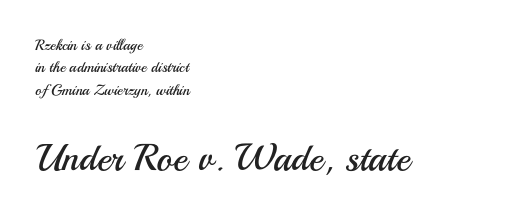
The image shows 38 px regular-weight sans-serif type; set left-aligned, normal line spacing (1.5x), normal letter spacing, not underlined; the second (bottom) block is 2.53x larger; medium stroke contrast and a small x-height.
